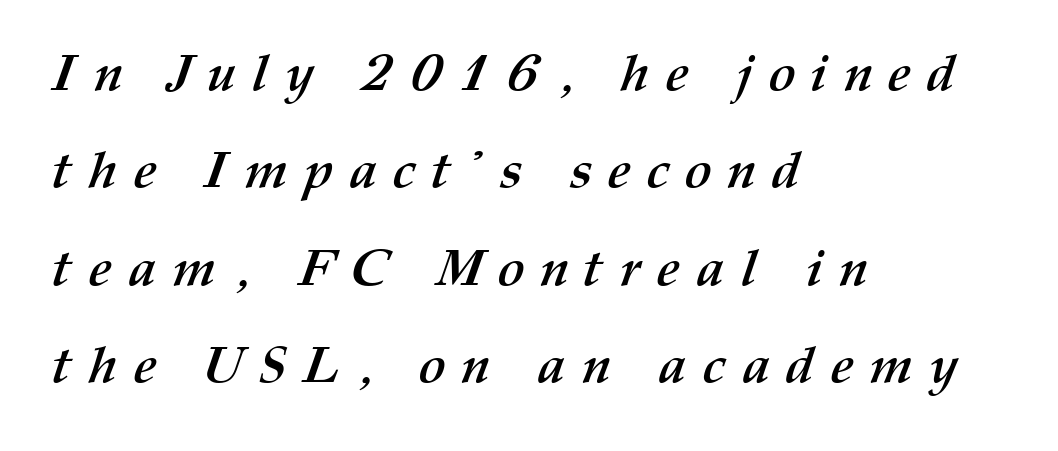
The image shows 51 px semibold type; set left-aligned, loose line spacing (1.91x), unusually wide letter spacing (+0.32 em), not underlined; medium stroke contrast and a medium x-height.
